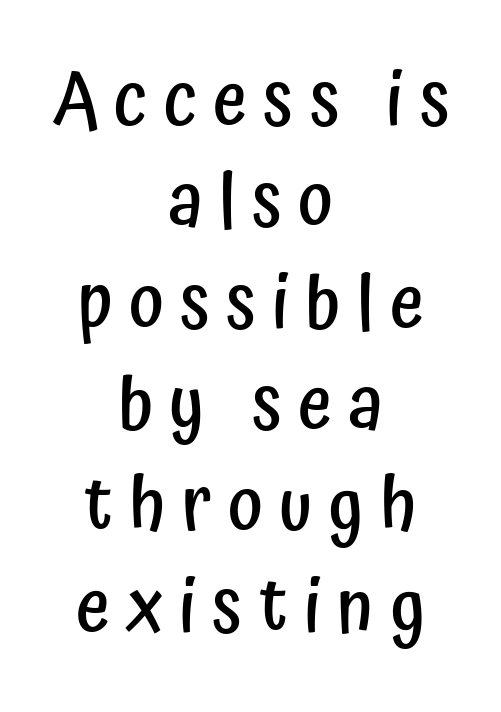
{"serif": "no", "italic": "no", "bold": "semi", "weight": "semibold", "width": "condensed", "stroke_contrast": "low", "x_height": "medium", "monospaced": "no", "underline": "no", "align": "center", "line_spacing": "normal", "line_spacing_ratio": 1.37, "letter_spacing": "wide", "letter_spacing_em": 0.22, "glyph_px": 74}
